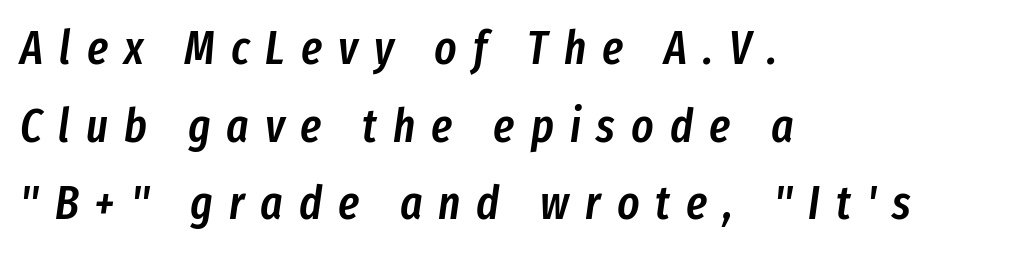
{"italic": "yes", "lean": "right", "slant_degrees": 8, "bold": "semi", "weight": "semibold", "width": "condensed", "stroke_contrast": "low", "x_height": "medium", "monospaced": "no", "underline": "no", "align": "left", "line_spacing": "normal", "line_spacing_ratio": 1.65, "letter_spacing": "wide", "letter_spacing_em": 0.34, "glyph_px": 47}
